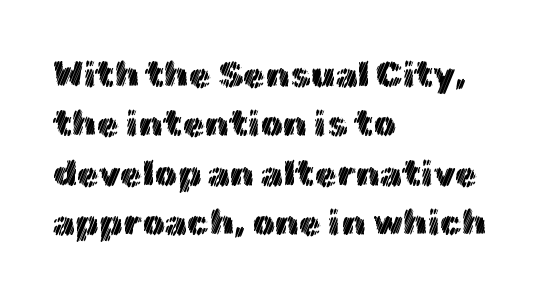
The image shows 36 px text type, upright; set left-aligned, normal line spacing (1.37x), normal letter spacing, not underlined; a medium x-height.
